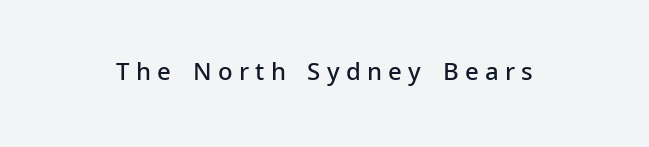
{"italic": "no", "bold": "semi", "underline": "no", "letter_spacing": "wide", "letter_spacing_em": 0.26, "glyph_px": 24}
